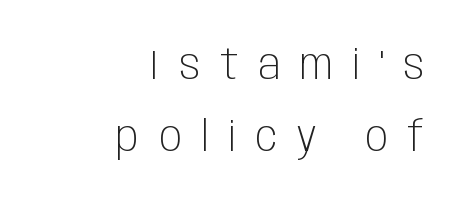
Alignment: flush right. Honestly, there is no underline to notice here at all. These lines have a slow, spaced-out rhythm from letter to letter. To sum up the face: it is a sans, with no serifs.
